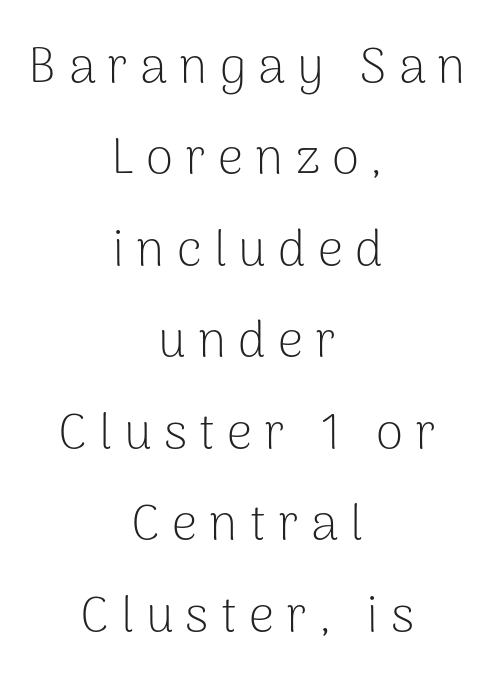
{"serif": "no", "italic": "no", "bold": "no", "weight": "light", "width": "normal", "stroke_contrast": "low", "x_height": "medium", "monospaced": "no", "underline": "no", "align": "center", "line_spacing_ratio": 1.83, "letter_spacing": "wide", "letter_spacing_em": 0.24, "glyph_px": 50}
